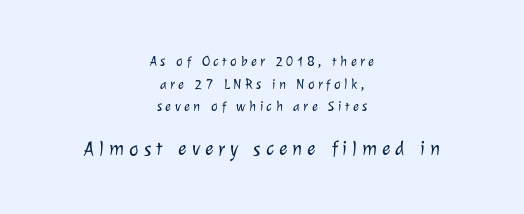
{"bold": "no", "underline": "no", "align": "center", "line_spacing": "normal", "line_spacing_ratio": 1.61, "letter_spacing": "wide", "letter_spacing_em": 0.25, "larger_block": "second", "size_ratio": 1.43, "glyph_px": 20}
